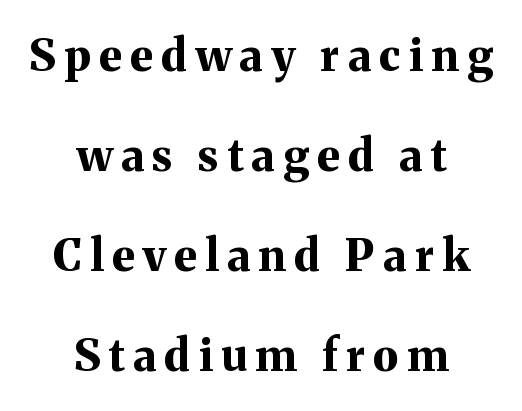
The image shows 44 px bold serif type, upright; set centered, loose line spacing (2.27x), not underlined; medium stroke contrast and a medium x-height.
